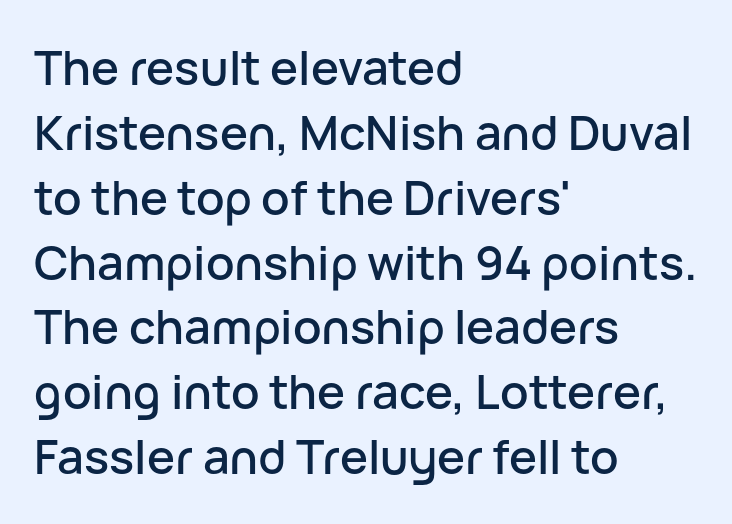
Every character sits straight up, as roman type does. Check under the words: just untouched page. Regarding serifs, this sample does without them. Each word holds together tightly as a unit, with standard inter-letter gaps.
